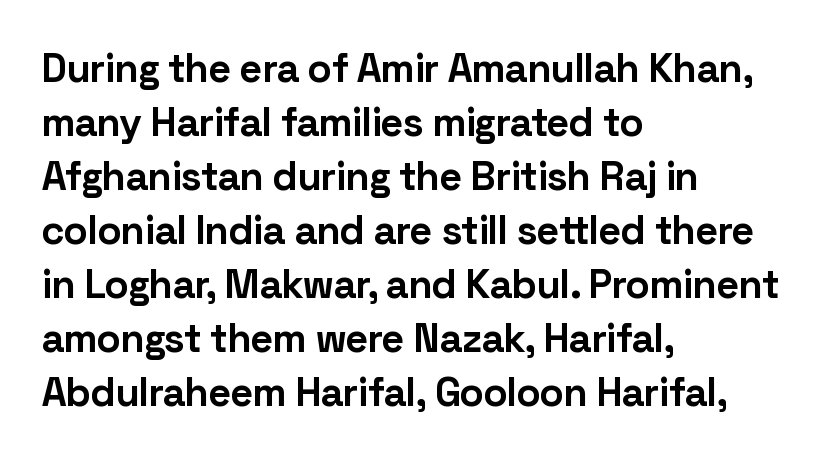
The image shows 40 px bold sans-serif type, upright; set left-aligned, normal line spacing (1.35x), normal letter spacing, not underlined; low stroke contrast and a medium x-height.
